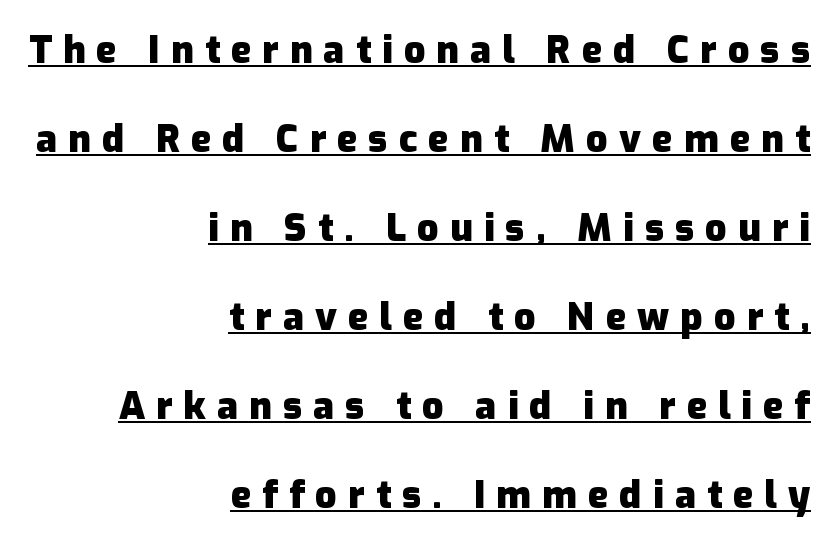
The image shows 38 px heavy sans-serif type, upright; set right-aligned, loose line spacing (2.34x), unusually wide letter spacing (+0.29 em), underlined; low stroke contrast and a medium x-height.
